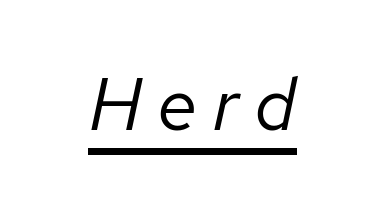
Q: Is the text bold? A: No.
Q: Is the text italic (slanted)? A: Yes, it leans right by about 12 degrees.
Q: Is the text underlined? A: Yes.
Q: Is the spacing between letters normal or unusually wide? A: Unusually wide.
Q: Width (condensed, normal, or wide)? A: Normal.
Q: Stroke contrast? A: Low.
Q: x-height? A: Medium.
Q: Monospaced? A: No.
